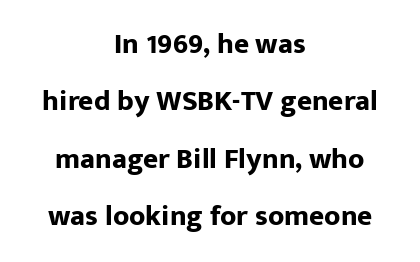
{"serif": "no", "italic": "no", "bold": "yes", "weight": "bold", "width": "normal", "stroke_contrast": "low", "x_height": "medium", "monospaced": "no", "underline": "no", "align": "center", "line_spacing": "loose", "line_spacing_ratio": 1.98, "letter_spacing": "normal", "letter_spacing_em": 0.0, "glyph_px": 29}
